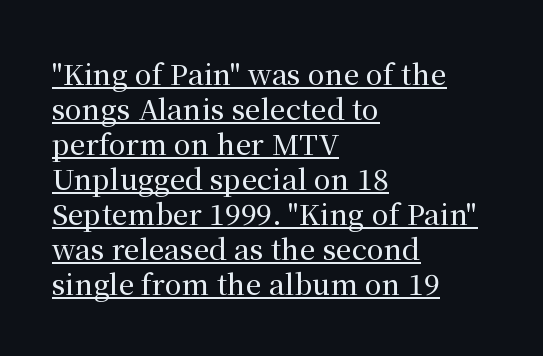
Nope, not italic — everything's standing straight. In terms of letterform style, serifs are clearly present. Character widths vary here, with narrow letters taking less room than wide ones. The rows are spaced the way most documents space them. These characters rest on top of a visible drawn line.
